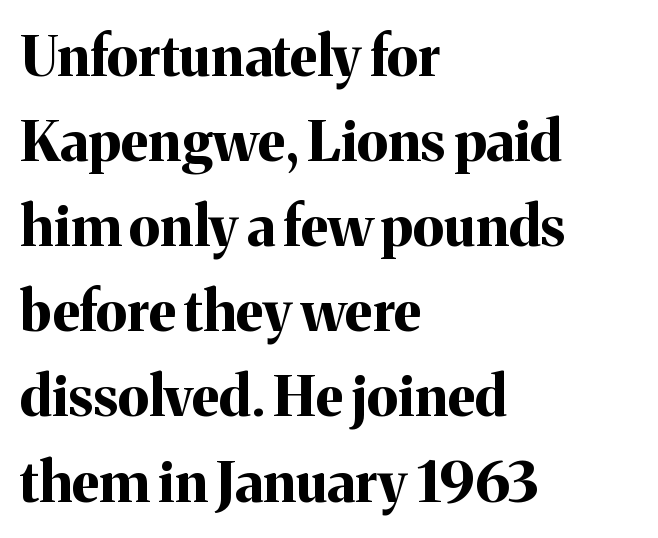
The image shows 56 px bold serif type, upright; set left-aligned, normal line spacing (1.52x), normal letter spacing, not underlined; medium stroke contrast and a medium x-height.
